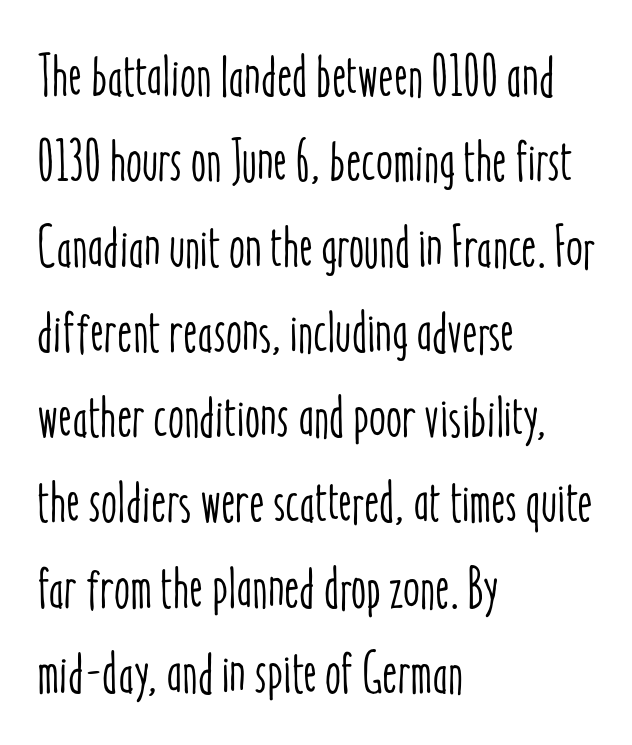
Each new line begins a customary step beneath the previous one. Each row of text sits above clean, open space. Ascenders rise straight up at ninety degrees. Tracking value appears to be zero — textbook default spacing. One-word summary of the alignment: left. The rendering uses natural spacing where letterforms have individual widths.
